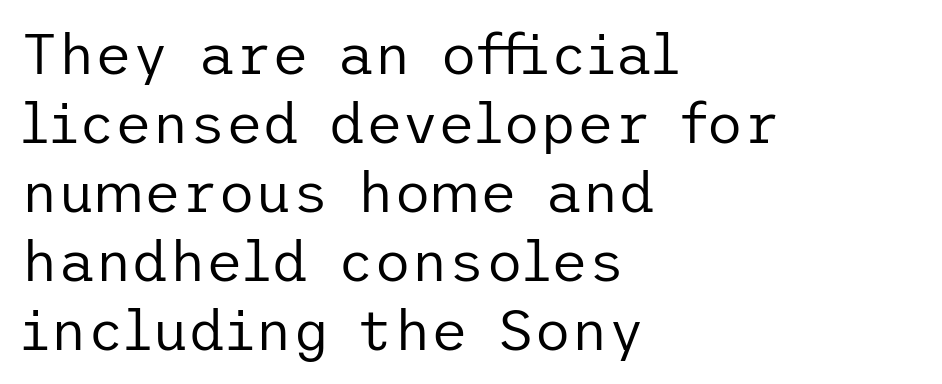
The font is comparable to plain body text, perhaps lighter. The characters display no serif detailing; their extremities are plain. Decoration check: the copy has no underline. Reading down the block, your eye returns to a fixed left position each line.
